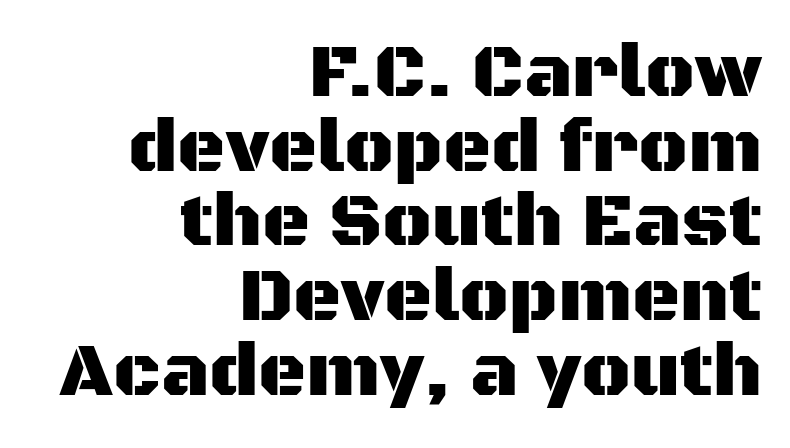
{"serif": "no", "italic": "no", "width": "normal", "stroke_contrast": "medium", "x_height": "large", "monospaced": "no", "underline": "no", "align": "right", "line_spacing": "tight", "line_spacing_ratio": 1.01, "letter_spacing": "normal", "letter_spacing_em": 0.0, "glyph_px": 74}
